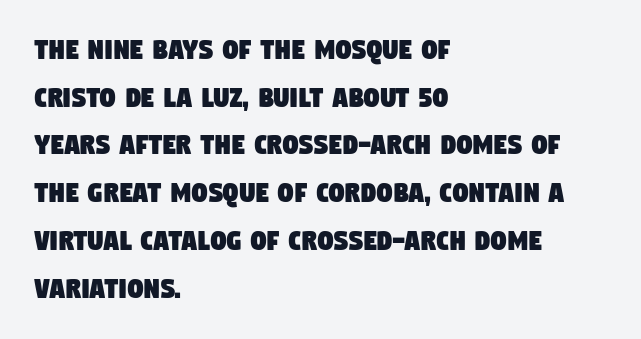
The compositor pushed each line to the left boundary. The letters carry no serifs — their stems end cleanly without finishing strokes. The line texture is even and compact thanks to regular tracking. Type without underlining.
